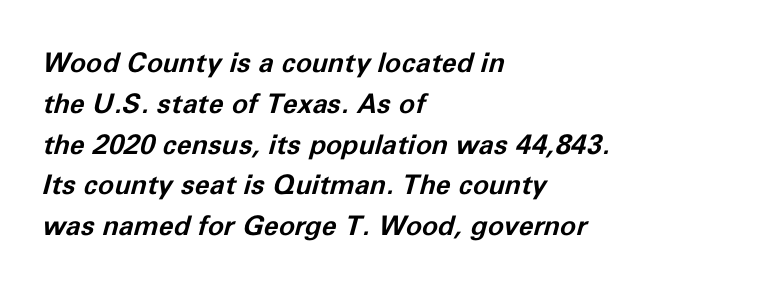
Regular leading. Compared with ordinary roman type, these characters are visibly tilted. Reading down the block, your eye returns to a fixed left position each line. The strip under each line holds only bare page. Students, this is bold: see how much ink each stroke carries.
